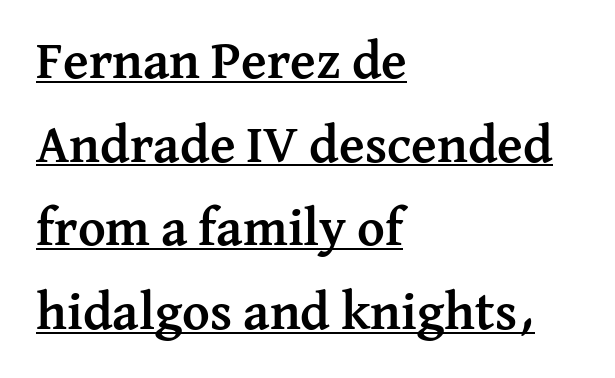
Q: Is the text bold? A: Yes.
Q: Is the text italic (slanted)? A: No, it is upright.
Q: Is the typeface a serif or a sans-serif typeface? A: Serif.
Q: Is the text underlined? A: Yes.
Q: How is the paragraph aligned? A: Left-aligned.
Q: Is the spacing between letters normal or unusually wide? A: Normal.
Q: Is the spacing between lines tight, normal or loose? A: Normal.
Q: Width (condensed, normal, or wide)? A: Normal.
Q: Stroke contrast? A: Medium.
Q: x-height? A: Medium.
Q: Monospaced? A: No.
